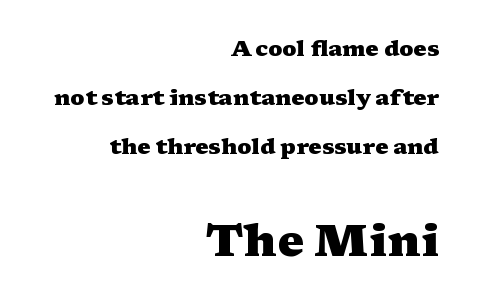
{"serif": "yes", "italic": "no", "bold": "yes", "weight": "heavy", "width": "wide", "stroke_contrast": "medium", "x_height": "medium", "monospaced": "no", "underline": "no", "align": "right", "line_spacing": "loose", "line_spacing_ratio": 2.23, "letter_spacing": "normal", "letter_spacing_em": 0.0, "larger_block": "second", "size_ratio": 2.05, "glyph_px": 45}
